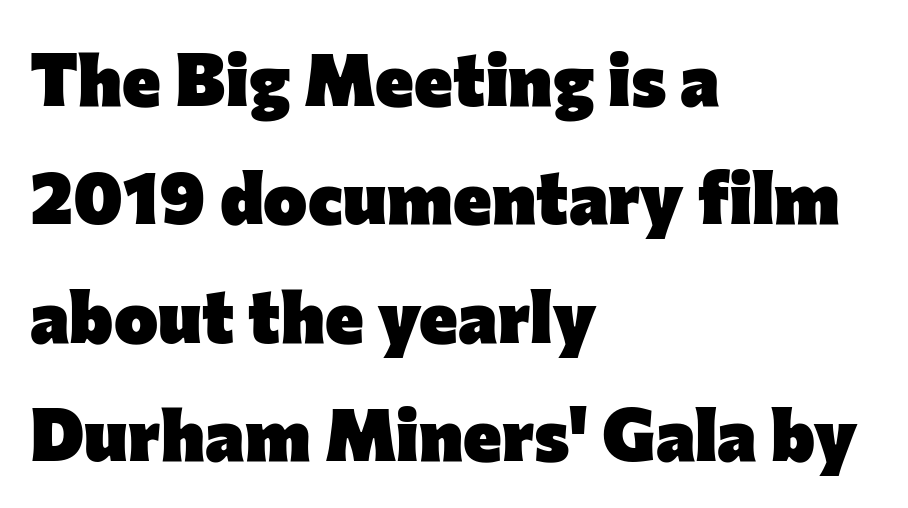
{"serif": "no", "italic": "no", "bold": "yes", "weight": "heavy", "width": "normal", "stroke_contrast": "low", "x_height": "medium", "monospaced": "no", "underline": "no", "align": "left", "line_spacing": "normal", "line_spacing_ratio": 1.6, "letter_spacing": "normal", "letter_spacing_em": 0.0, "glyph_px": 74}
